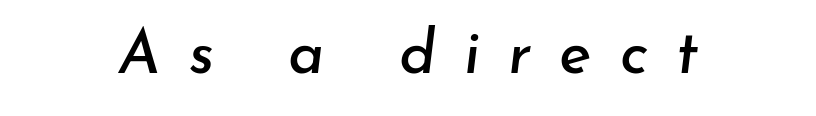
Q: Is the text italic (slanted)? A: Yes, it leans right by about 7 degrees.
Q: Is the text underlined? A: No.
Q: Is the spacing between letters normal or unusually wide? A: Unusually wide.
Q: Width (condensed, normal, or wide)? A: Normal.
Q: Stroke contrast? A: Low.
Q: x-height? A: Small.
Q: Monospaced? A: No.
